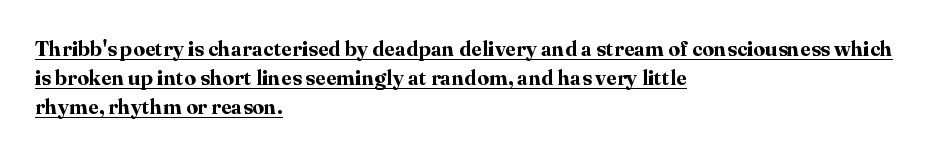
{"italic": "no", "bold": "yes", "underline": "yes", "align": "left", "line_spacing": "normal", "line_spacing_ratio": 1.38, "letter_spacing": "normal", "letter_spacing_em": 0.0, "glyph_px": 21}
